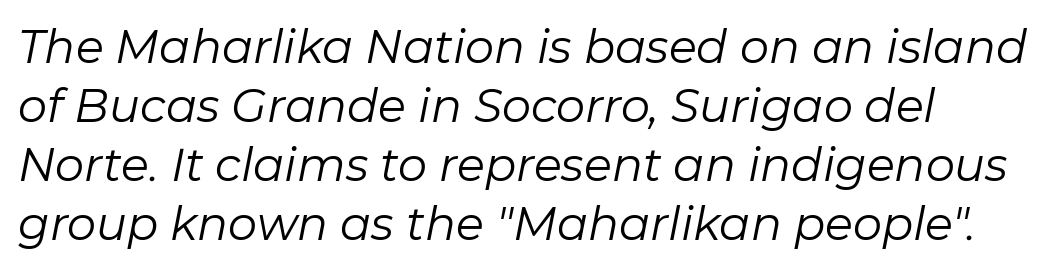
{"italic": "yes", "lean": "right", "slant_degrees": 11, "bold": "no", "weight": "regular", "width": "normal", "stroke_contrast": "low", "x_height": "medium", "monospaced": "no", "underline": "no", "align": "left", "line_spacing": "normal", "line_spacing_ratio": 1.28, "letter_spacing": "normal", "letter_spacing_em": 0.0, "glyph_px": 46}
